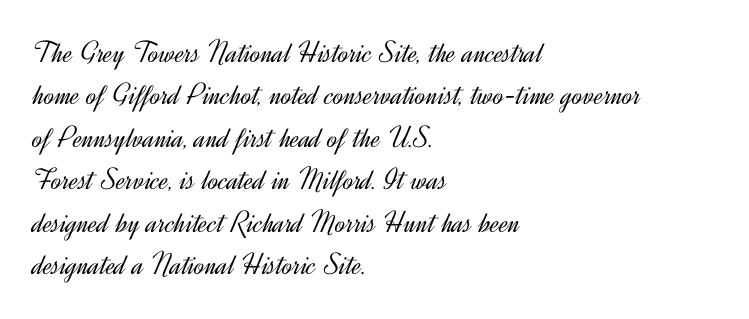
The image shows 31 px light sans-serif type; set left-aligned, normal line spacing (1.37x), normal letter spacing, not underlined; a small x-height.
